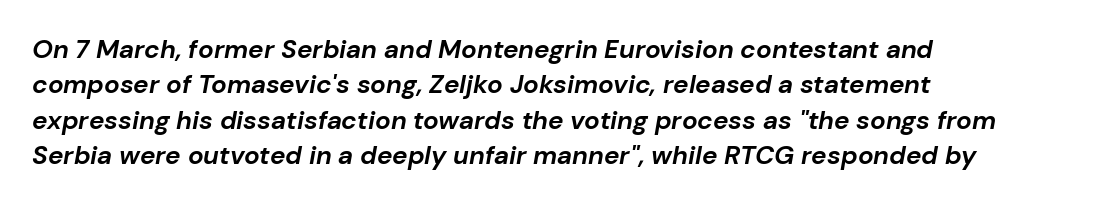
Q: Is the text bold? A: Yes.
Q: Is the text italic (slanted)? A: Yes, it leans right by about 10 degrees.
Q: Is the text underlined? A: No.
Q: How is the paragraph aligned? A: Left-aligned.
Q: Is the spacing between letters normal or unusually wide? A: Normal.
Q: Is the spacing between lines tight, normal or loose? A: Normal.
